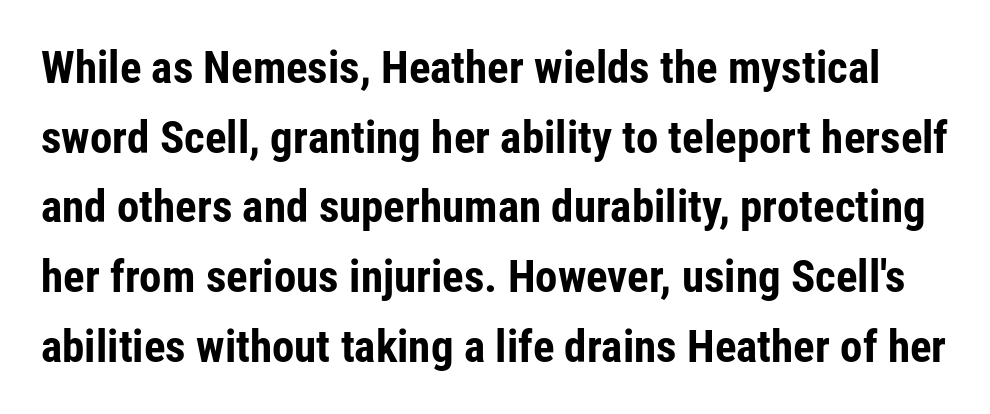
{"serif": "no", "italic": "no", "bold": "yes", "weight": "bold", "width": "condensed", "stroke_contrast": "low", "x_height": "medium", "monospaced": "no", "underline": "no", "line_spacing": "normal", "line_spacing_ratio": 1.55, "letter_spacing": "normal", "letter_spacing_em": 0.0, "glyph_px": 45}
